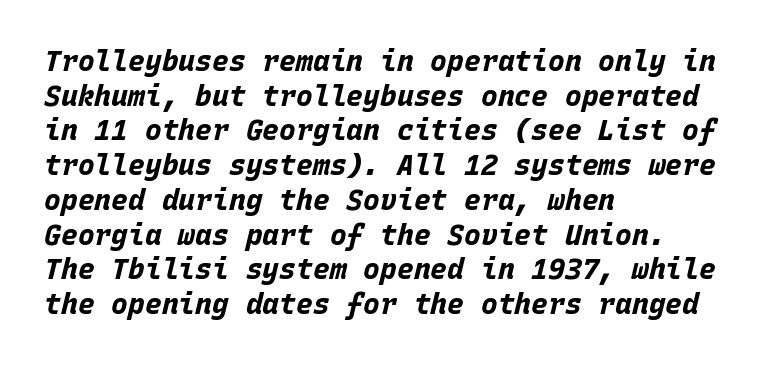
The passage shown is typed in a monospace face where columns stay perfectly aligned. Compared with a centered layout, this one pins lines to the left instead. A full-strength bold gives these letters their thick strokes. Observe the ordinary spacing: letters are neighbours, not strangers. Slanted lettering throughout. Quick note: underline off.
